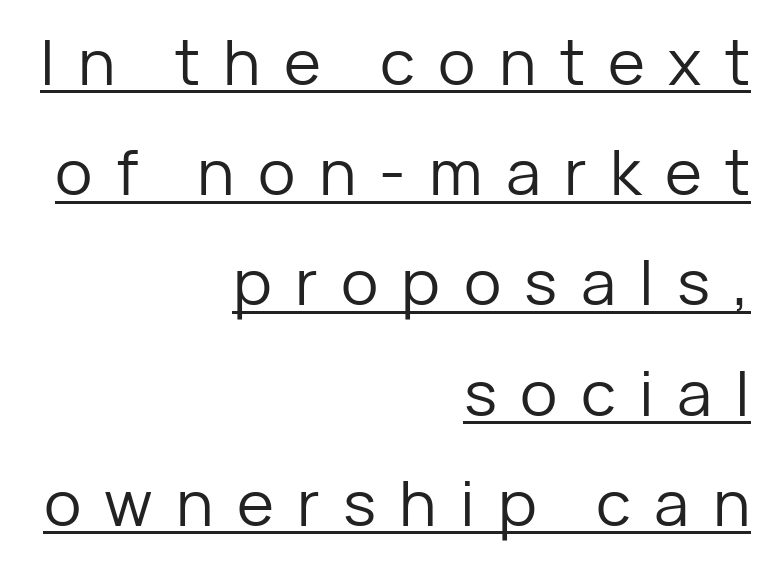
The image shows 63 px regular-weight sans-serif type, upright; set right-aligned, line spacing 1.75x, unusually wide letter spacing (+0.37 em), underlined; low stroke contrast and a medium x-height.
